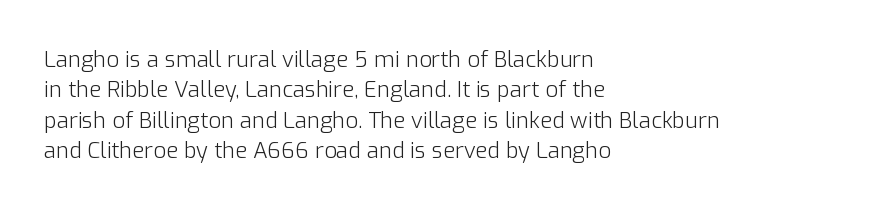
A quiet, ordinary-to-light weight characterises the typeface. The text block is weighted toward the left margin, trailing off unevenly rightward. This rendering leaves character spacing at its baseline value. Characters remain perfectly vertical along every line. The strip under each line holds only bare page.
